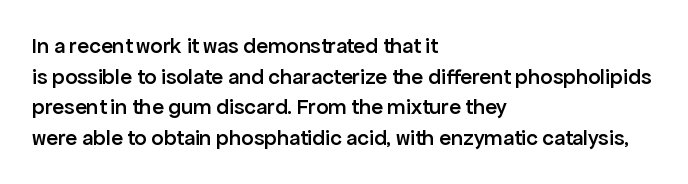
When letters stand straight like this, we call the style roman or upright. The space beneath each line is pristine and unruled. Horizontal alignment here is leftward, the default for most running prose. The gaps between neighbouring characters are ordinary and unremarkable. Students, this is semibold: more ink than regular, less than bold.
